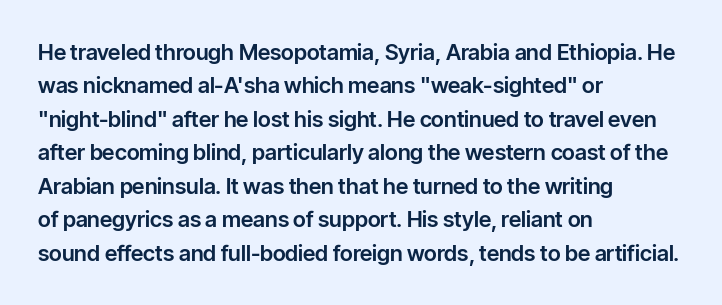
Regarding leading, the lines here are spaced in the standard way. The typography opts for an upright posture over an oblique one. Caption: multi-line text, flush left, ragged right. Nothing unusual about the tracking: characters are spaced as the font intends.
